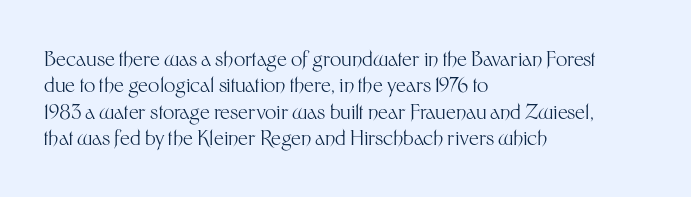
The image shows 20 px text type, upright; set left-aligned, normal line spacing (1.32x), normal letter spacing, not underlined.
